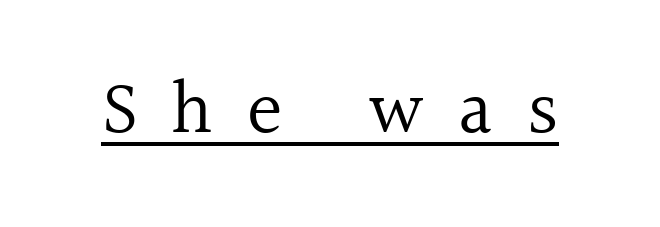
Each letter keeps its own natural width here, so spacing adapts to shape. Counters stay open thanks to moderate or lighter strokes. Font category for this specimen: serif. You could only call the tracking loose — the letters float apart. The specimen reads as upright at a glance.
